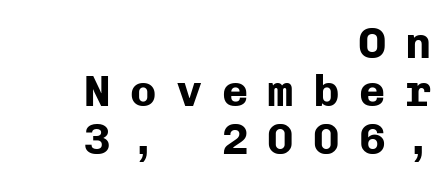
Q: Is the text bold? A: Yes.
Q: Is the text italic (slanted)? A: No, it is upright.
Q: Is the typeface a serif or a sans-serif typeface? A: Sans-serif.
Q: Is the text underlined? A: No.
Q: How is the paragraph aligned? A: Right-aligned.
Q: Is the spacing between letters normal or unusually wide? A: Unusually wide.
Q: Is the spacing between lines tight, normal or loose? A: Tight.
Q: Width (condensed, normal, or wide)? A: Normal.
Q: Stroke contrast? A: Low.
Q: x-height? A: Medium.
Q: Monospaced? A: Yes.
